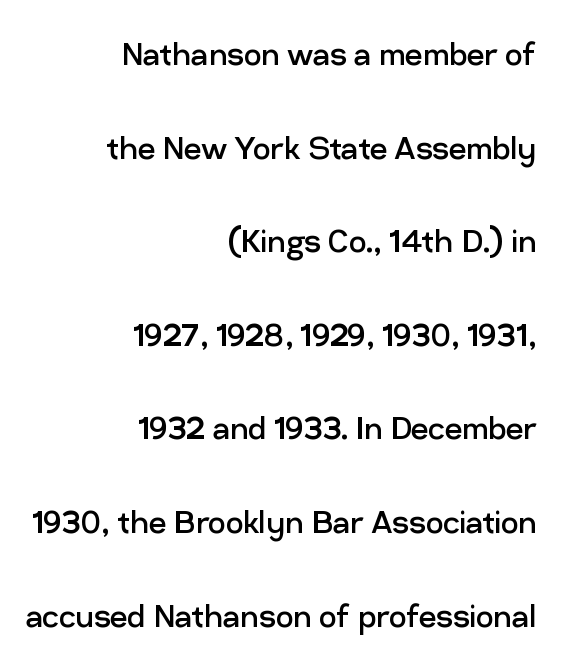
The image shows 39 px regular-weight sans-serif type, upright; set right-aligned, loose line spacing (2.4x), normal letter spacing, not underlined; low stroke contrast and a medium x-height.
